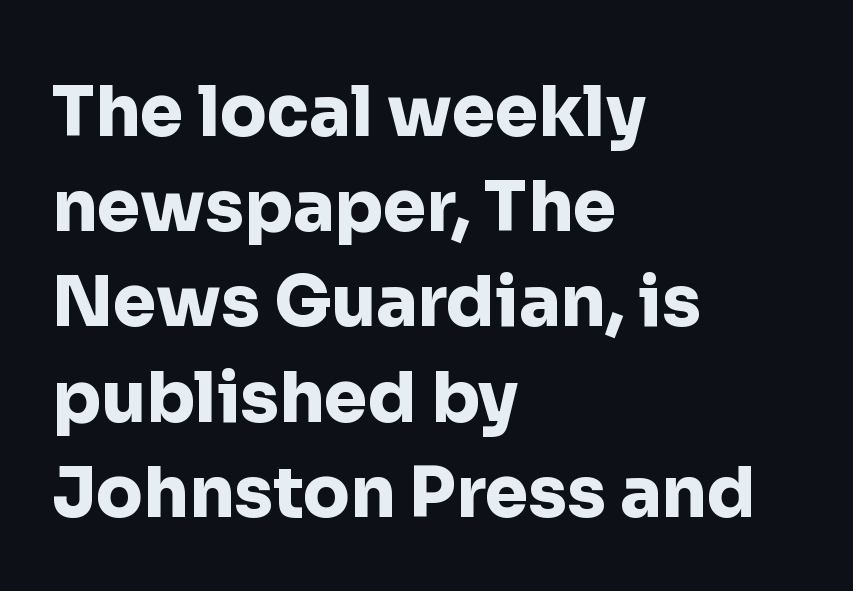
Q: Is the text bold? A: Yes.
Q: Is the text italic (slanted)? A: No, it is upright.
Q: Is the typeface a serif or a sans-serif typeface? A: Sans-serif.
Q: Is the text underlined? A: No.
Q: How is the paragraph aligned? A: Left-aligned.
Q: Is the spacing between letters normal or unusually wide? A: Normal.
Q: Is the spacing between lines tight, normal or loose? A: Normal.
Q: Width (condensed, normal, or wide)? A: Normal.
Q: Stroke contrast? A: Low.
Q: x-height? A: Medium.
Q: Monospaced? A: No.
